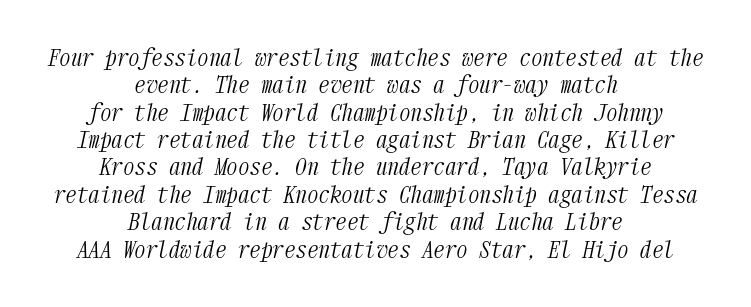
The image shows 23 px text type, italic (leaning right); set centered, line spacing 1.19x, normal letter spacing, not underlined.
